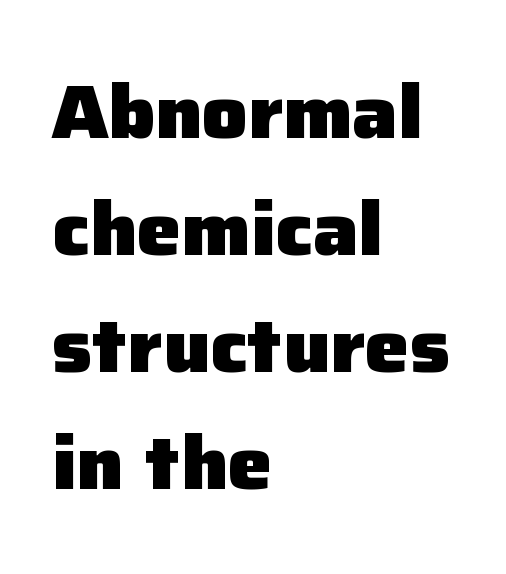
Font category for this specimen: sans-serif. A typesetter would call this proportional, since set widths differ per character. Evenly set lines give the paragraph a standard silhouette. Chunky letters — that's bold for sure. Notice how the stems are strictly vertical — no italics here.
